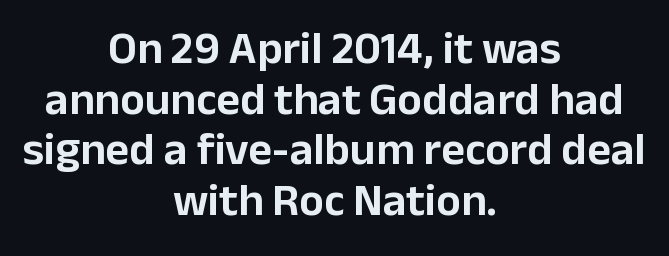
Words float on clear page, feet unadorned. This sample is center-justified, so both line endings float freely. The type family on display is of the sans-serif kind. This is roman type, the default non-slanted kind. Summary of vertical rhythm: compact, with narrow interline spacing. Character widths vary here, with narrow letters taking less room than wide ones.
